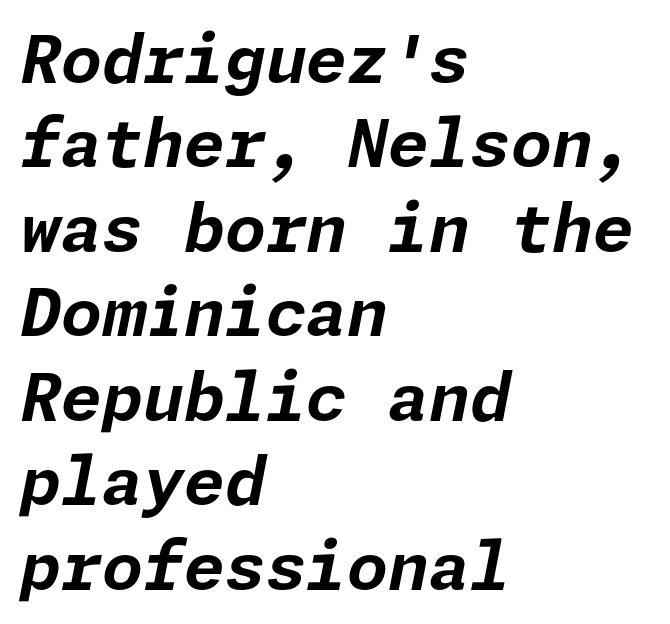
{"italic": "yes", "lean": "right", "slant_degrees": 11, "bold": "yes", "weight": "bold", "width": "normal", "stroke_contrast": "low", "x_height": "medium", "underline": "no", "align": "left", "line_spacing": "normal", "line_spacing_ratio": 1.28, "letter_spacing": "normal", "letter_spacing_em": 0.0, "glyph_px": 66}
